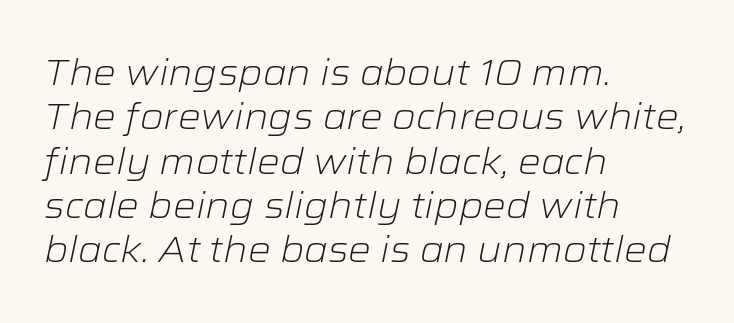
Q: Is the text bold? A: No.
Q: Is the text italic (slanted)? A: Yes, it leans right by about 12 degrees.
Q: Is the text underlined? A: No.
Q: How is the paragraph aligned? A: Left-aligned.
Q: Is the spacing between letters normal or unusually wide? A: Normal.
Q: Width (condensed, normal, or wide)? A: Wide.
Q: Stroke contrast? A: Low.
Q: x-height? A: Medium.
Q: Monospaced? A: No.
